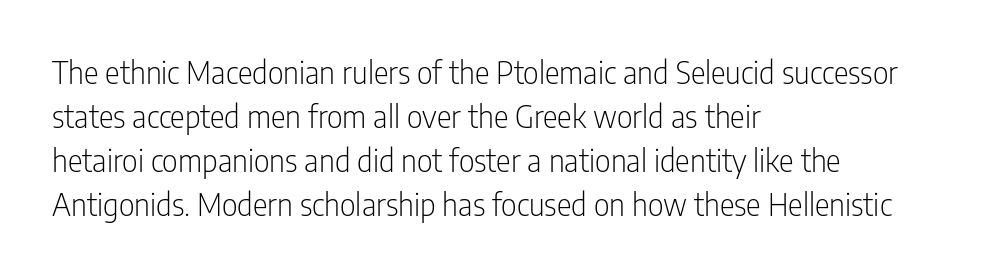
{"serif": "no", "italic": "no", "bold": "no", "weight": "light", "width": "condensed", "stroke_contrast": "low", "x_height": "medium", "monospaced": "no", "underline": "no", "align": "left", "line_spacing": "normal", "line_spacing_ratio": 1.42, "letter_spacing": "normal", "letter_spacing_em": 0.0, "glyph_px": 31}
